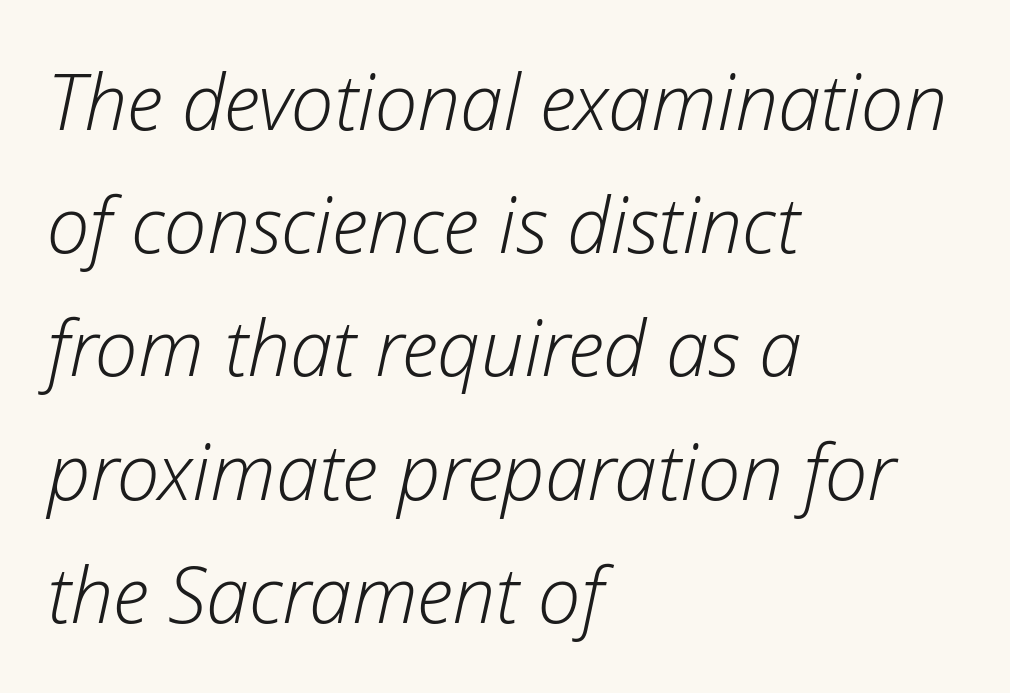
The image shows 77 px light type, italic (leaning right); set left-aligned, normal line spacing (1.6x), normal letter spacing, not underlined; low stroke contrast and a medium x-height.
